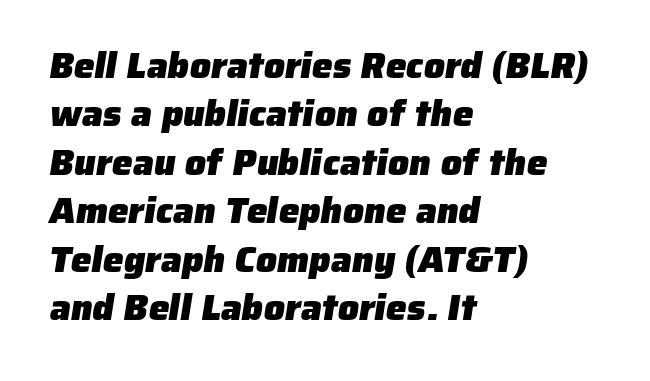
Q: Is the text bold? A: Yes.
Q: Is the typeface a serif or a sans-serif typeface? A: Sans-serif.
Q: Is the text underlined? A: No.
Q: How is the paragraph aligned? A: Left-aligned.
Q: Is the spacing between letters normal or unusually wide? A: Normal.
Q: Is the spacing between lines tight, normal or loose? A: Normal.
Q: Width (condensed, normal, or wide)? A: Normal.
Q: Stroke contrast? A: Low.
Q: x-height? A: Medium.
Q: Monospaced? A: No.
